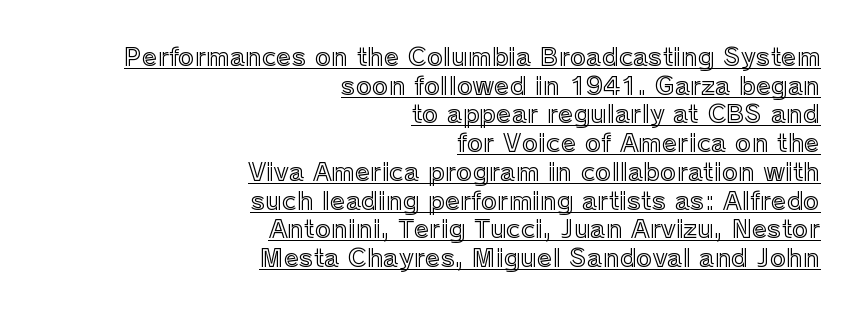
{"italic": "no", "underline": "yes", "align": "right", "line_spacing": "tight", "line_spacing_ratio": 1.15, "letter_spacing": "normal", "letter_spacing_em": 0.0, "glyph_px": 25}
